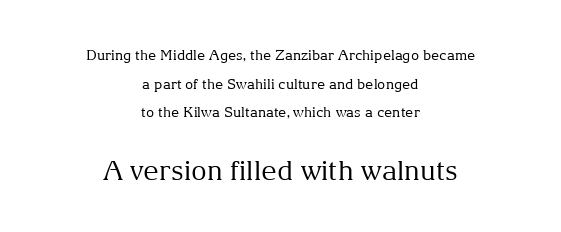
The image shows 27 px text type, upright; set centered, loose line spacing (2.05x), normal letter spacing, not underlined; the second (bottom) block is 1.93x larger.
